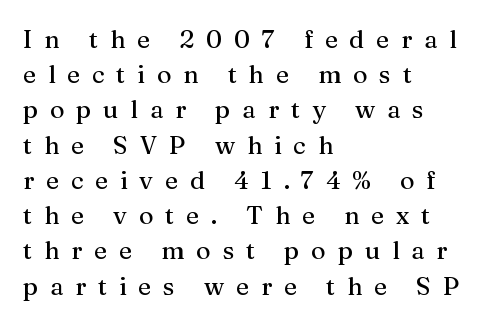
The zone under the glyphs is completely vacant. The horizontal fit of the characters is loose and conspicuously gappy. This is roman type, the default non-slanted kind. Normally led — the rows are evenly, conventionally spaced. Casual observation: everything's shoved over to the left.
